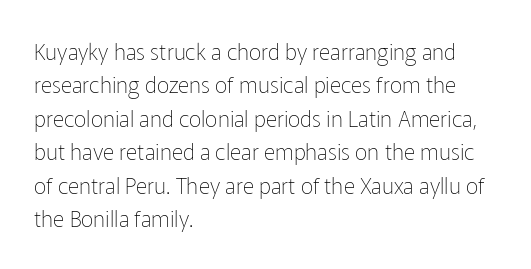
The image shows 22 px text type, upright; set left-aligned, normal line spacing (1.52x), normal letter spacing, not underlined.
